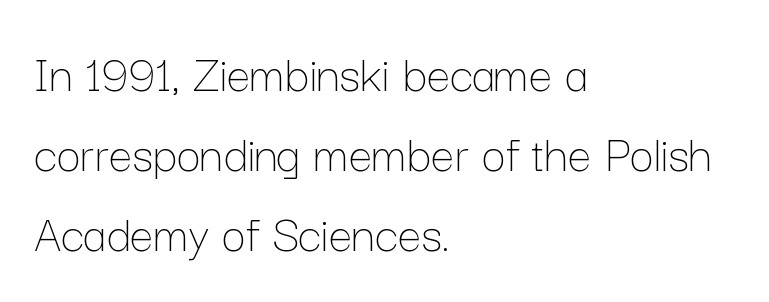
Q: Is the text bold? A: No.
Q: Is the text italic (slanted)? A: No, it is upright.
Q: Is the text underlined? A: No.
Q: How is the paragraph aligned? A: Left-aligned.
Q: Is the spacing between letters normal or unusually wide? A: Normal.
Q: Is the spacing between lines tight, normal or loose? A: Normal.
Q: Width (condensed, normal, or wide)? A: Normal.
Q: Stroke contrast? A: Low.
Q: x-height? A: Medium.
Q: Monospaced? A: No.
